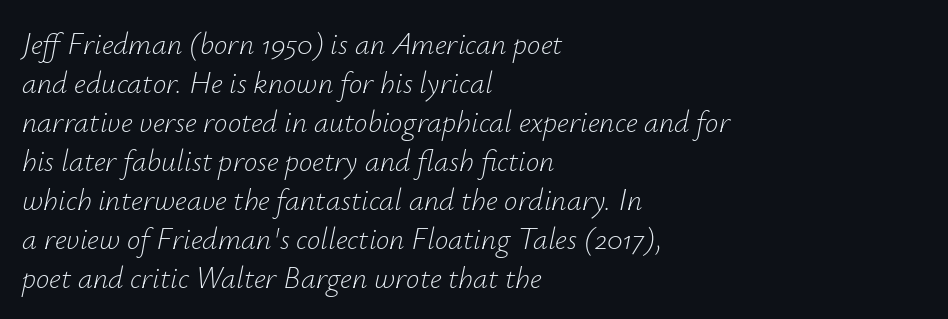
{"italic": "yes", "lean": "right", "slant_degrees": 12, "bold": "no", "weight": "light", "width": "normal", "stroke_contrast": "low", "x_height": "small", "monospaced": "no", "underline": "no", "align": "left", "line_spacing": "normal", "line_spacing_ratio": 1.3, "letter_spacing": "normal", "letter_spacing_em": 0.0, "glyph_px": 30}
